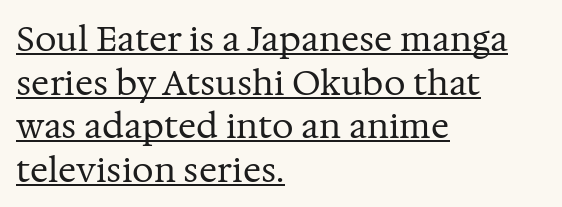
The image shows 34 px regular-weight serif type, upright; set left-aligned, normal line spacing (1.28x), normal letter spacing, underlined; medium stroke contrast and a medium x-height.
